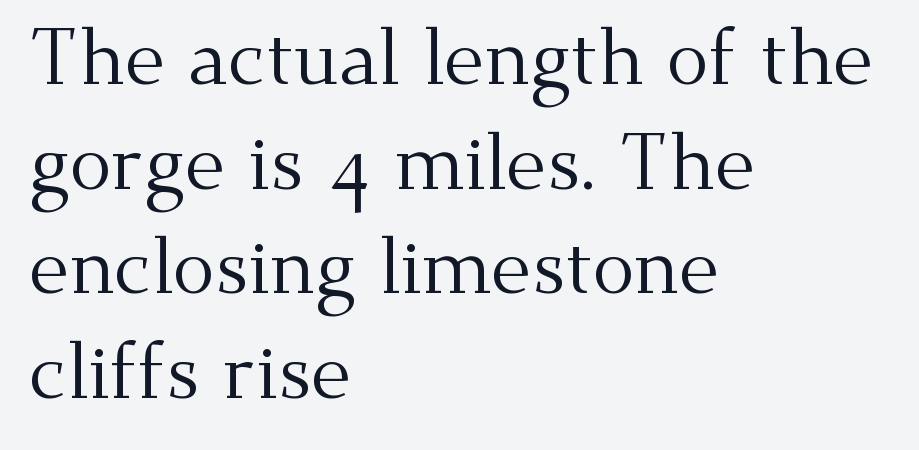
The image shows 78 px regular-weight serif type, upright; set left-aligned, normal line spacing (1.34x), normal letter spacing, not underlined; medium stroke contrast and a small x-height.
